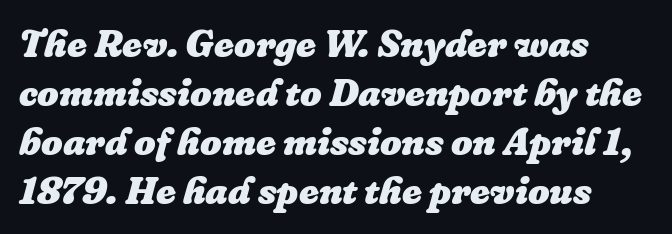
{"italic": "yes", "lean": "right", "slant_degrees": 16, "bold": "yes", "weight": "heavy", "width": "normal", "stroke_contrast": "low", "x_height": "medium", "monospaced": "no", "underline": "no", "align": "left", "line_spacing": "normal", "line_spacing_ratio": 1.29, "letter_spacing": "normal", "letter_spacing_em": 0.0, "glyph_px": 38}
